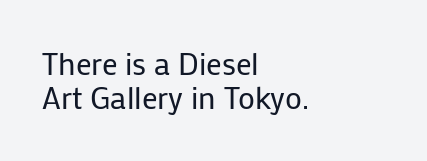
If you measured baseline to baseline, you'd find a short distance. The foot of each line stays bare and open. The typesetter chose a ragged-right arrangement here. Grotesque or geometric, the face here clearly has no serifs. No extra tracking has been applied to these lines.
